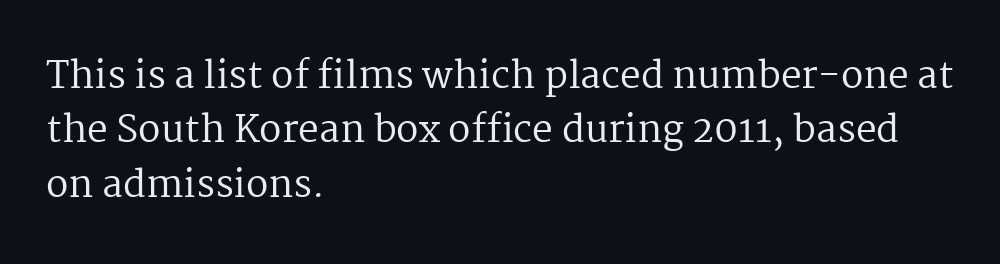
{"serif": "yes", "italic": "no", "bold": "no", "weight": "regular", "width": "normal", "stroke_contrast": "medium", "x_height": "medium", "monospaced": "no", "underline": "no", "align": "left", "line_spacing": "normal", "line_spacing_ratio": 1.47, "letter_spacing": "normal", "letter_spacing_em": 0.0, "glyph_px": 37}
